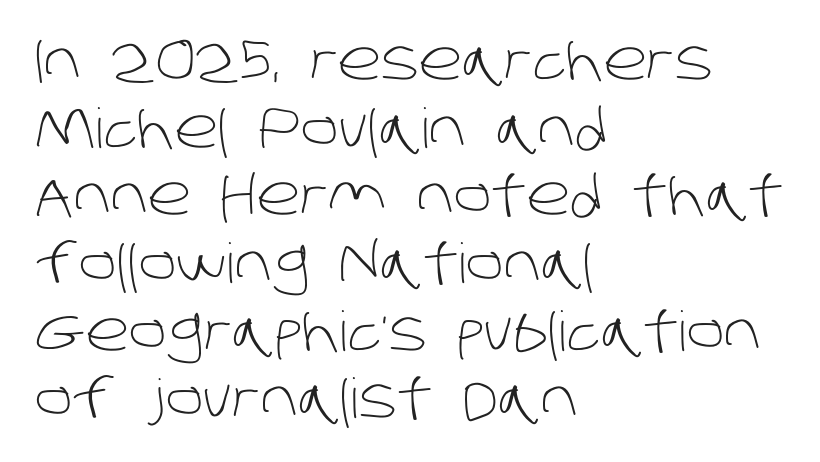
Q: Is the text bold? A: No.
Q: Is the typeface a serif or a sans-serif typeface? A: Sans-serif.
Q: Is the text underlined? A: No.
Q: How is the paragraph aligned? A: Left-aligned.
Q: Is the spacing between letters normal or unusually wide? A: Normal.
Q: Width (condensed, normal, or wide)? A: Normal.
Q: Stroke contrast? A: Low.
Q: x-height? A: Large.
Q: Monospaced? A: No.
